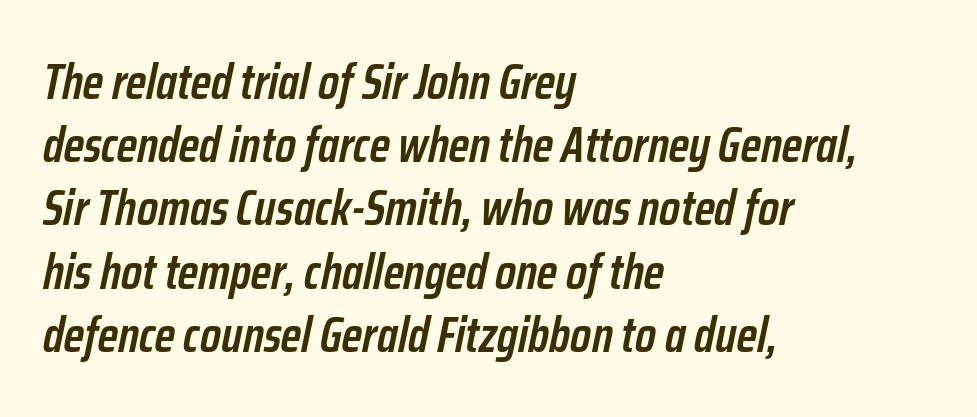
The image shows 49 px semibold, condensed type, italic (leaning right); set left-aligned, normal line spacing (1.29x), normal letter spacing, not underlined; low stroke contrast and a medium x-height.
